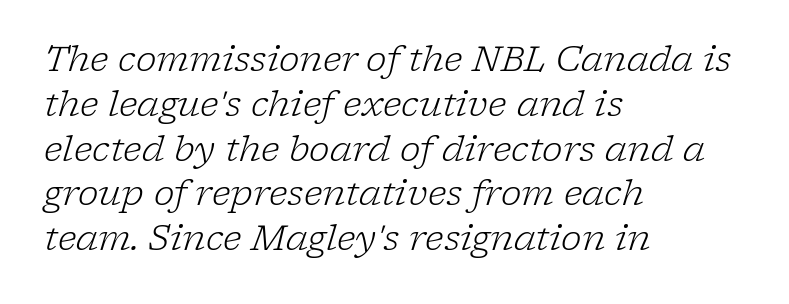
Q: Is the text bold? A: No.
Q: Is the text italic (slanted)? A: Yes, it leans right by about 17 degrees.
Q: Is the typeface a serif or a sans-serif typeface? A: Serif.
Q: Is the text underlined? A: No.
Q: How is the paragraph aligned? A: Left-aligned.
Q: Is the spacing between letters normal or unusually wide? A: Normal.
Q: Is the spacing between lines tight, normal or loose? A: Normal.
Q: Width (condensed, normal, or wide)? A: Normal.
Q: Stroke contrast? A: Low.
Q: x-height? A: Medium.
Q: Monospaced? A: No.
